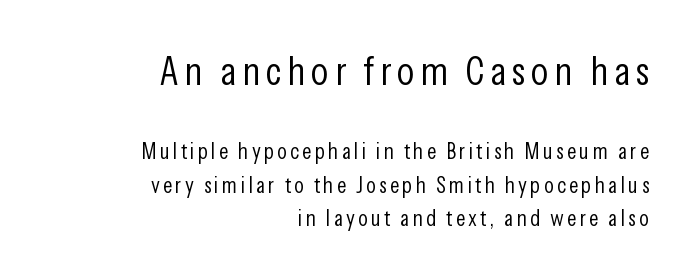
The image shows 41 px light, condensed sans-serif type, upright; set right-aligned, normal line spacing (1.45x), not underlined; the first (top) block is 1.78x larger; low stroke contrast and a medium x-height.
